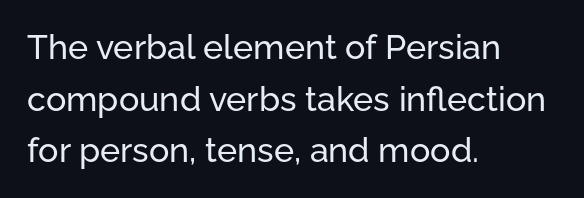
Note the varied advance widths — an 'i' is clearly narrower than an 'm'. The words here are not underlined. Students, note that the glyphs here touch the page at normal intervals. Classification — sans serif. The ragged edge is on the right, which tells us the setting is flush left.
